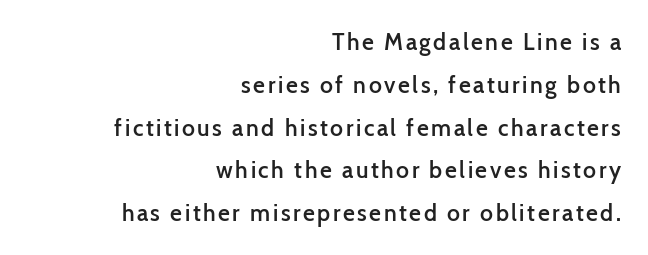
The image shows 23 px text type, upright; set right-aligned, line spacing 1.86x, not underlined.
